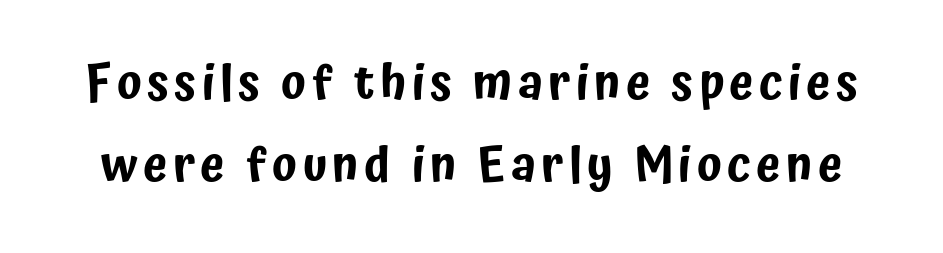
{"serif": "no", "italic": "no", "width": "condensed", "stroke_contrast": "low", "x_height": "medium", "monospaced": "no", "underline": "no", "line_spacing": "normal", "line_spacing_ratio": 1.68, "glyph_px": 49}
